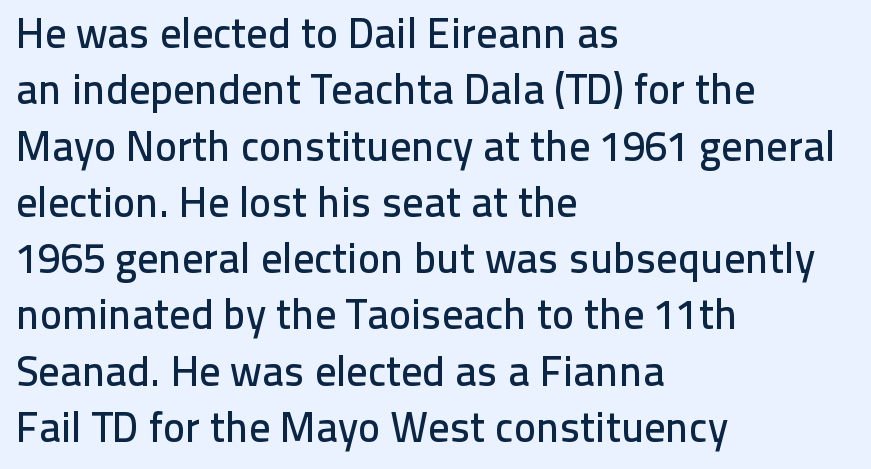
Q: Is the text italic (slanted)? A: No, it is upright.
Q: Is the typeface a serif or a sans-serif typeface? A: Sans-serif.
Q: Is the text underlined? A: No.
Q: How is the paragraph aligned? A: Left-aligned.
Q: Is the spacing between letters normal or unusually wide? A: Normal.
Q: Is the spacing between lines tight, normal or loose? A: Normal.
Q: Width (condensed, normal, or wide)? A: Normal.
Q: Stroke contrast? A: Low.
Q: x-height? A: Medium.
Q: Monospaced? A: No.
